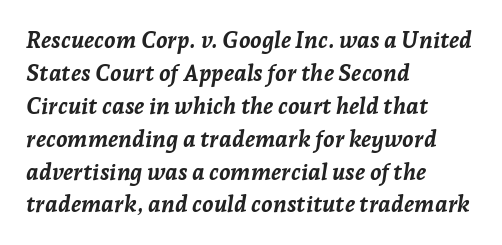
The image shows 23 px bold type, italic (leaning right); set left-aligned, normal line spacing (1.43x), normal letter spacing, not underlined.
